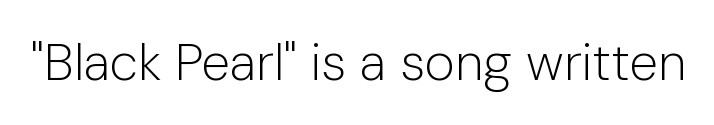
A bare baseline throughout the passage. No heavy texture on the line: the type isn't bold. The axis of the letterforms is exactly vertical. Is this a sans? Yes — the strokes have no serifs.
